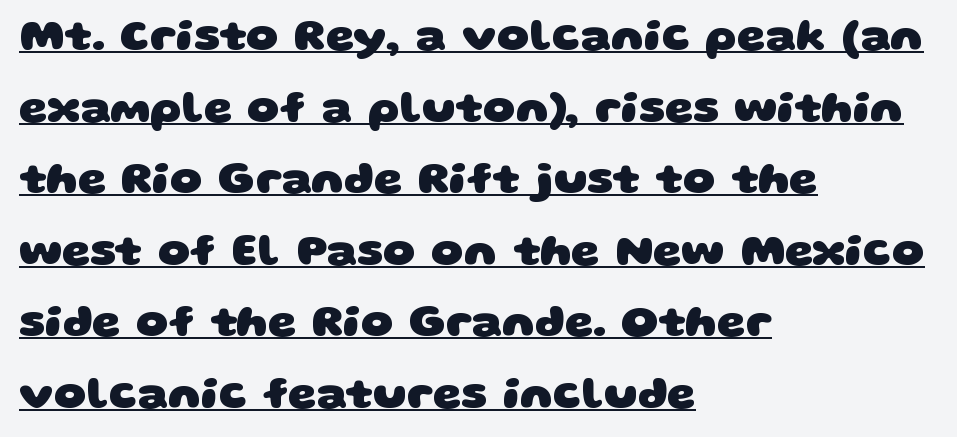
{"serif": "no", "bold": "yes", "weight": "heavy", "width": "wide", "stroke_contrast": "low", "x_height": "large", "monospaced": "no", "underline": "yes", "align": "left", "line_spacing": "normal", "line_spacing_ratio": 1.59, "letter_spacing": "normal", "letter_spacing_em": 0.0, "glyph_px": 45}
